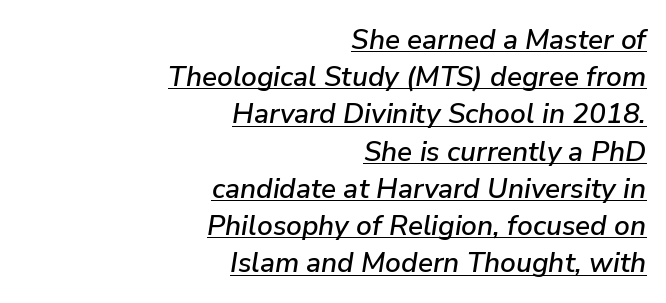
Horizontal alignment here is rightward, an uncommon choice for prose. How would I describe the line gaps? Plain and ordinary. Honestly, the letter spacing is just normal — you wouldn't notice it. Like a heading marked for emphasis, these lines bear an underscore. The rendering uses natural spacing where letterforms have individual widths. Emphasis-style slanted type is in use.
